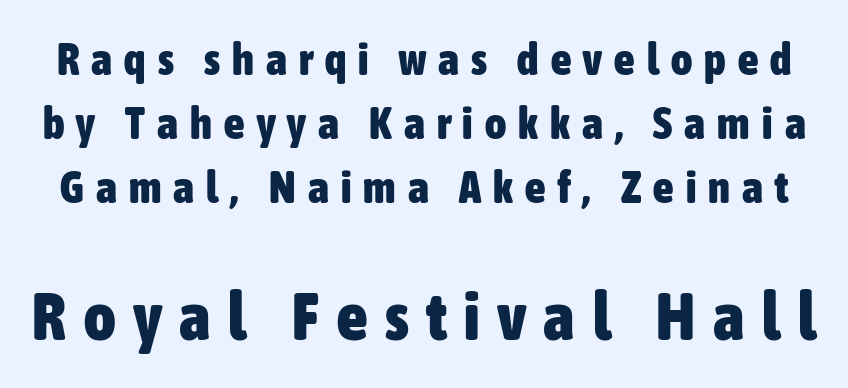
Leading matches the norm, producing a regular column. The passage shown is typed in a proportional face where columns would drift. This sample uses a sans-serif face. The letters are bold, with thick, heavy strokes. Tracking here is generous; glyphs stand well apart from one another. Ordinary non-slanted type is in use.
